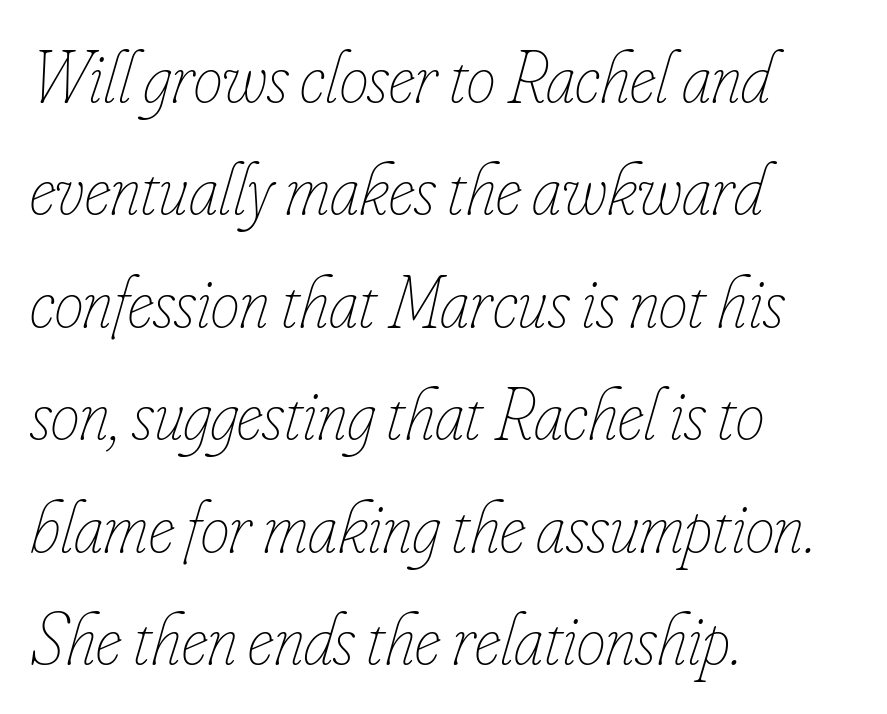
Q: Is the text bold? A: No.
Q: Is the text italic (slanted)? A: Yes, it leans right by about 16 degrees.
Q: Is the text underlined? A: No.
Q: How is the paragraph aligned? A: Left-aligned.
Q: Is the spacing between letters normal or unusually wide? A: Normal.
Q: Is the spacing between lines tight, normal or loose? A: Normal.
Q: Width (condensed, normal, or wide)? A: Condensed.
Q: Stroke contrast? A: Low.
Q: x-height? A: Small.
Q: Monospaced? A: No.
